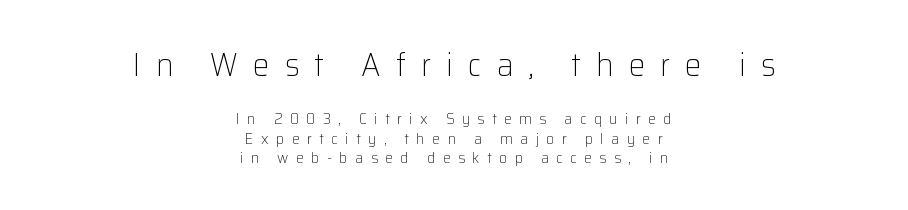
{"serif": "no", "italic": "no", "bold": "no", "weight": "light", "width": "normal", "stroke_contrast": "low", "x_height": "medium", "monospaced": "no", "underline": "no", "align": "center", "line_spacing_ratio": 1.23, "letter_spacing": "wide", "letter_spacing_em": 0.46, "larger_block": "first", "size_ratio": 2.06, "glyph_px": 33}
